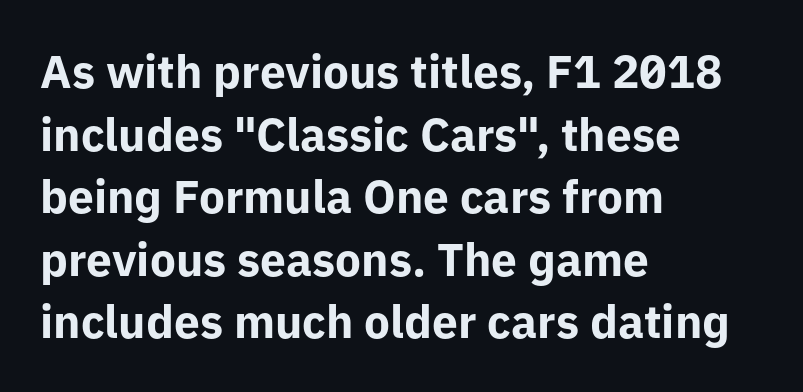
{"serif": "no", "italic": "no", "bold": "yes", "weight": "bold", "width": "normal", "stroke_contrast": "low", "x_height": "medium", "monospaced": "no", "underline": "no", "align": "left", "line_spacing": "normal", "line_spacing_ratio": 1.36, "letter_spacing": "normal", "letter_spacing_em": 0.0, "glyph_px": 46}
